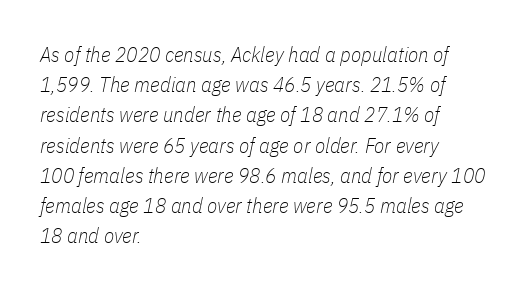
The letterforms sit shoulder to shoulder at normal distance. The weight tops out at a normal text grade. Vertical spacing — default. This sample is left-justified, so line endings fall wherever the words run out. Rendered with sloped, italic letterforms. The space beneath each line is pristine and unruled.
